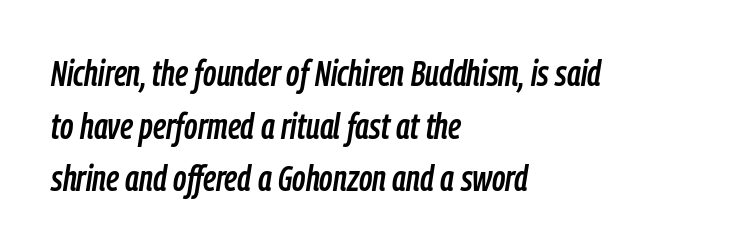
Is the letter spacing exaggerated? No — it looks like the ordinary default. Character widths vary here, with narrow letters taking less room than wide ones. The lines are quadded left. Vertically, the passage feels balanced, rows spaced as you'd expect. Every character sits at an angle, as italics do.
